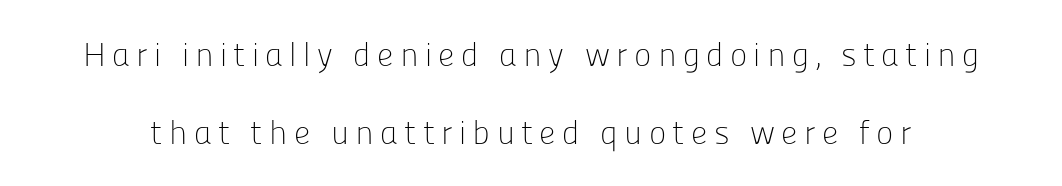
{"serif": "no", "italic": "no", "bold": "no", "weight": "light", "width": "normal", "stroke_contrast": "low", "x_height": "medium", "monospaced": "no", "underline": "no", "line_spacing": "loose", "line_spacing_ratio": 2.35, "glyph_px": 33}
